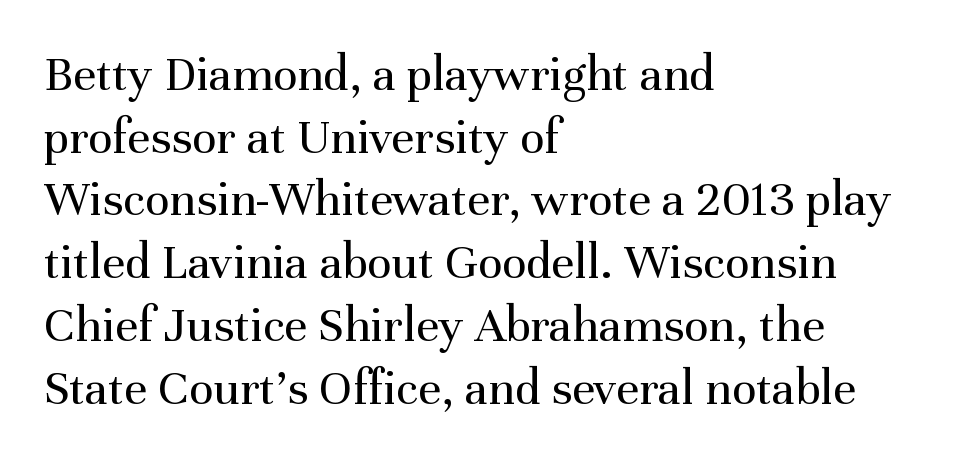
{"serif": "yes", "italic": "no", "bold": "no", "weight": "regular", "width": "normal", "stroke_contrast": "medium", "x_height": "medium", "monospaced": "no", "underline": "no", "align": "left", "line_spacing_ratio": 1.23, "letter_spacing": "normal", "letter_spacing_em": 0.0, "glyph_px": 51}
